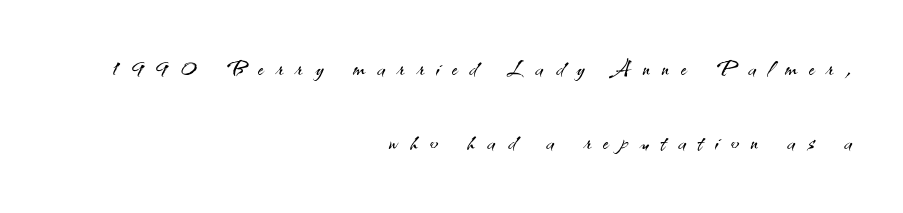
{"serif": "no", "bold": "no", "weight": "light", "width": "normal", "stroke_contrast": "medium", "x_height": "small", "monospaced": "no", "underline": "no", "align": "right", "line_spacing": "loose", "line_spacing_ratio": 2.48, "letter_spacing": "wide", "letter_spacing_em": 0.41, "glyph_px": 30}
